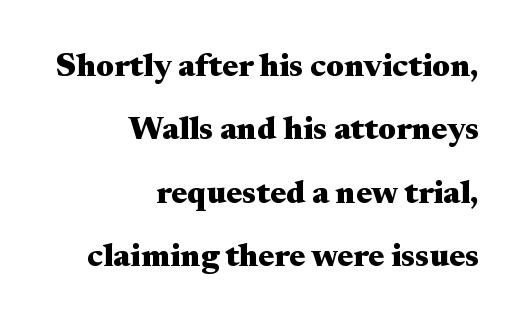
Ordinary non-slanted type is in use. Unmarked baselines from the first word to the last. If you measured baseline to baseline, you'd find a long distance. Nobody touched the tracking dial on this one.
